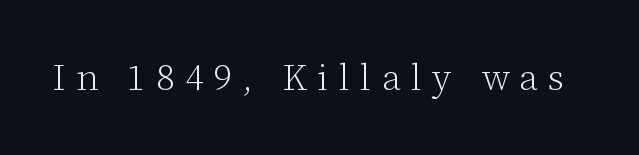
This rendering employs a face with finishing strokes, i.e., a serif. The face used here is proportionally spaced, like ordinary book or web type. Each word looks stretched out because of the extra space between its letters. Stems and bowls with no extra thickness — not bold.
